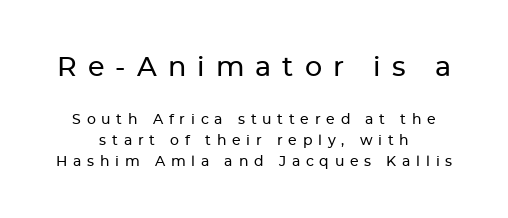
Q: Is the text italic (slanted)? A: No, it is upright.
Q: Is the text underlined? A: No.
Q: How is the paragraph aligned? A: Centered.
Q: Is the spacing between letters normal or unusually wide? A: Unusually wide.
Q: Is the spacing between lines tight, normal or loose? A: Normal.
Q: Which block of text is set in a larger size, the first (top) or the second (bottom)? A: The first (top) one.
